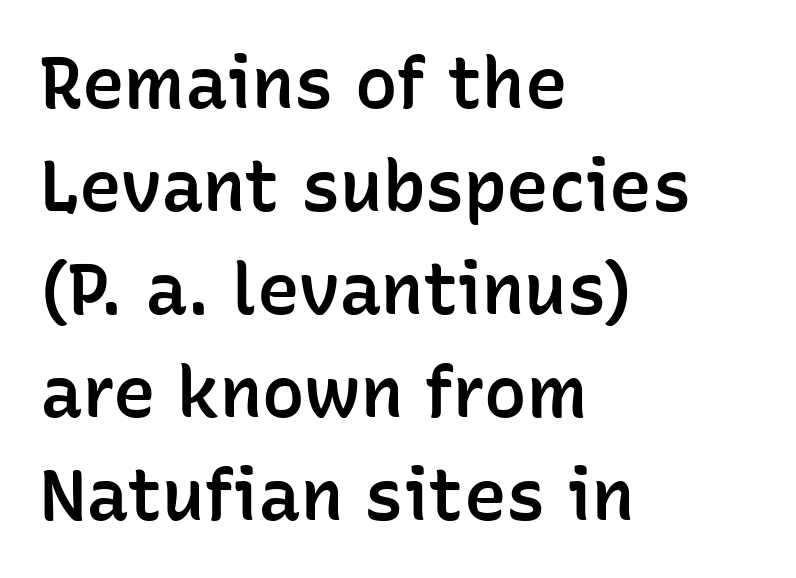
The image shows 71 px semibold sans-serif type, upright; set left-aligned, normal line spacing (1.45x), normal letter spacing, not underlined; low stroke contrast and a medium x-height.
